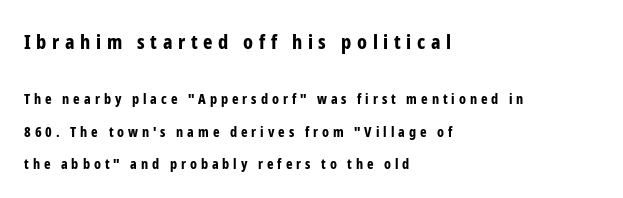
{"italic": "no", "bold": "yes", "underline": "no", "align": "left", "line_spacing": "loose", "line_spacing_ratio": 2.31, "letter_spacing": "wide", "letter_spacing_em": 0.28, "larger_block": "first", "size_ratio": 1.43, "glyph_px": 20}
